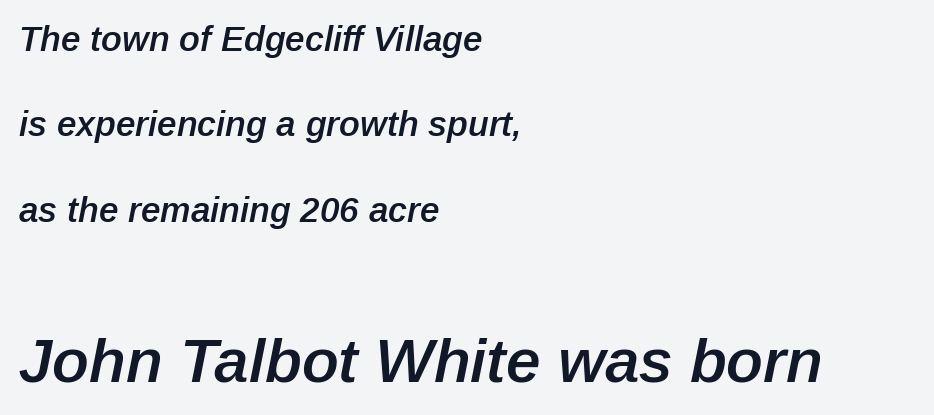
Just letters on the line, the space beneath them empty. A student would notice the bottom passage is typeset larger than what precedes it. Its strokes are somewhat broadened, the hallmark of semibold type. This sample uses an oblique cut, with every glyph tilted off the vertical.
